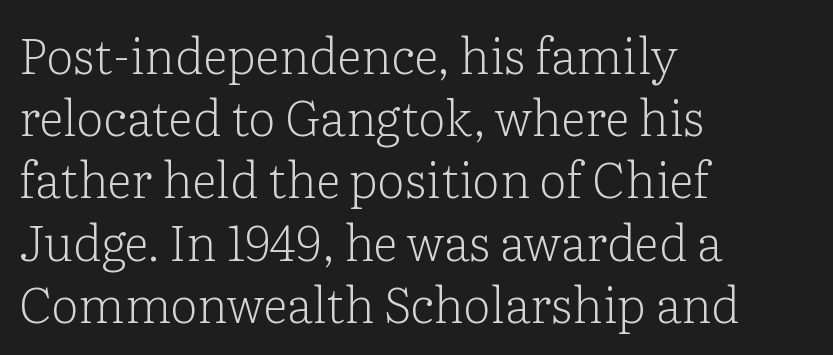
The image shows 49 px light serif type, upright; set left-aligned, normal line spacing (1.27x), normal letter spacing, not underlined; low stroke contrast and a medium x-height.
